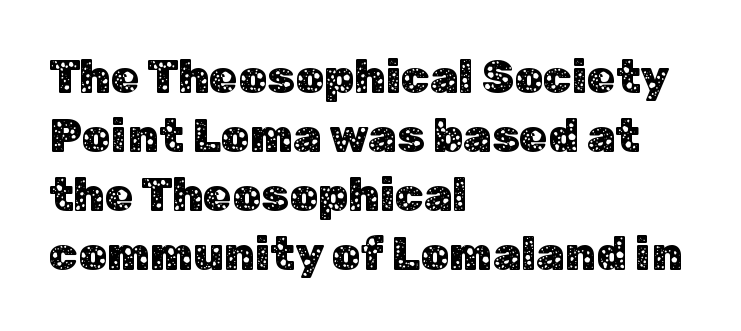
Any mark beneath the type? The region is blank. The rag falls on the right side of this text block. This sample uses plain, unmodified letter spacing. The space between consecutive lines is moderate. The typography opts for an upright posture over an oblique one.
